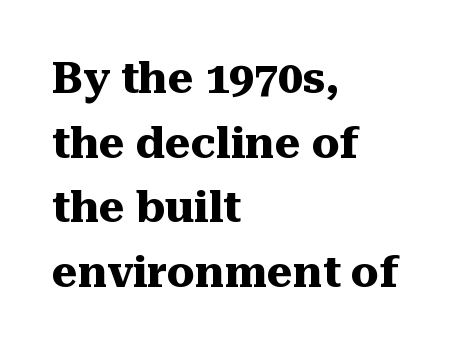
Q: Is the text bold? A: Yes.
Q: Is the text italic (slanted)? A: No, it is upright.
Q: Is the typeface a serif or a sans-serif typeface? A: Serif.
Q: Is the text underlined? A: No.
Q: How is the paragraph aligned? A: Left-aligned.
Q: Is the spacing between letters normal or unusually wide? A: Normal.
Q: Is the spacing between lines tight, normal or loose? A: Normal.
Q: Width (condensed, normal, or wide)? A: Normal.
Q: Stroke contrast? A: Medium.
Q: x-height? A: Medium.
Q: Monospaced? A: No.
